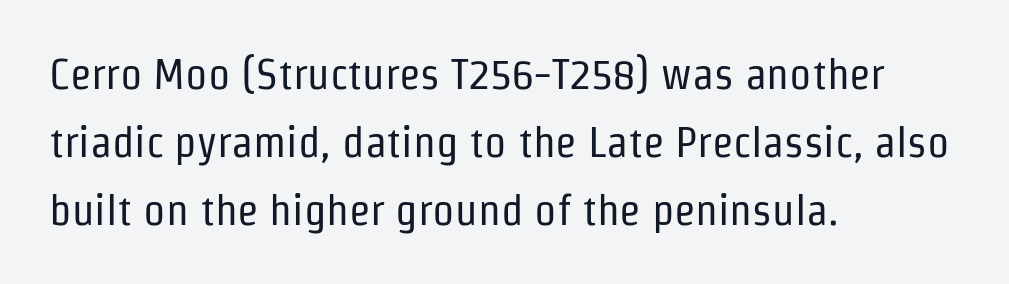
{"serif": "no", "italic": "no", "bold": "no", "weight": "regular", "width": "condensed", "stroke_contrast": "low", "x_height": "medium", "monospaced": "no", "underline": "no", "align": "left", "line_spacing": "normal", "line_spacing_ratio": 1.55, "letter_spacing": "normal", "letter_spacing_em": 0.0, "glyph_px": 44}
